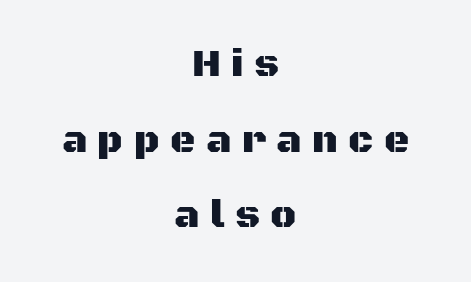
Note: no serifs on the glyphs. The zone under the glyphs is completely vacant. Compared with a flush-left layout, this one balances lines on the center instead. The face used here is proportionally spaced, like ordinary book or web type. A typesetter would mark this as roman, not italic.
